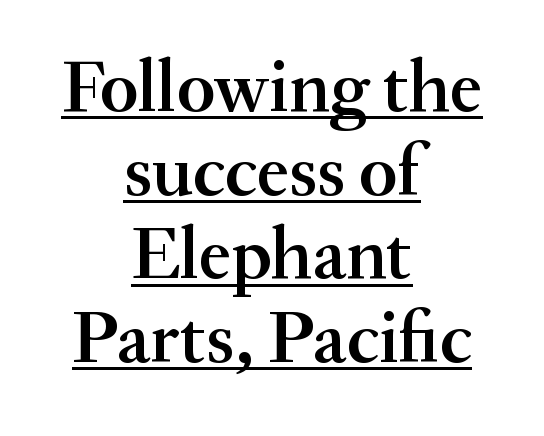
Typesetter's note: demi weight, one step under bold. The lines in this sample share a center point and differ in where they start and stop. The block of text is dense from top to bottom, with scant space between rows. The type family on display is of the serif kind. This is the regular roman posture of the typeface.
